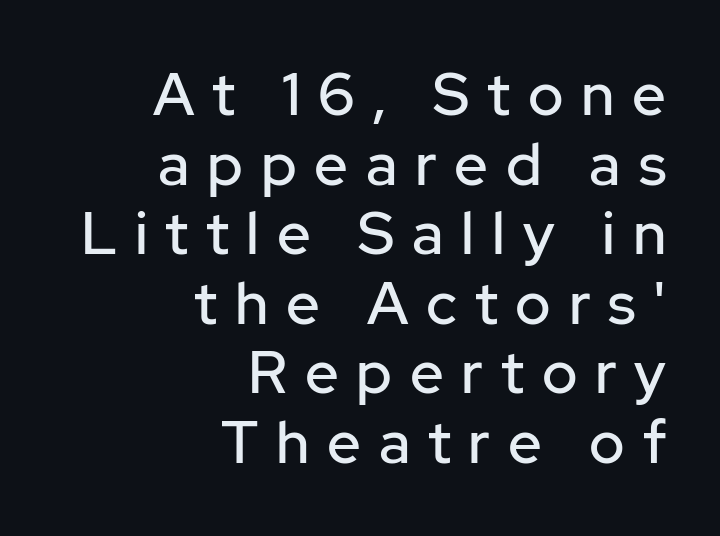
These lines are rendered in a variable-pitch font. Alignment: flush right. Classification — sans serif. The line texture is sparse and dotted thanks to wide tracking. When letters stand straight like this, we call the style roman or upright. The area under the type is left untouched.
